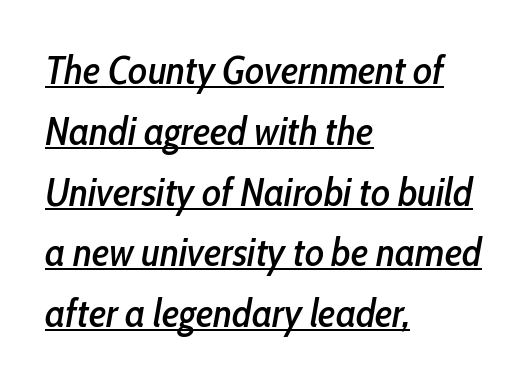
The image shows 40 px condensed type, italic (leaning right); set left-aligned, normal line spacing (1.52x), normal letter spacing, underlined; low stroke contrast and a medium x-height.
